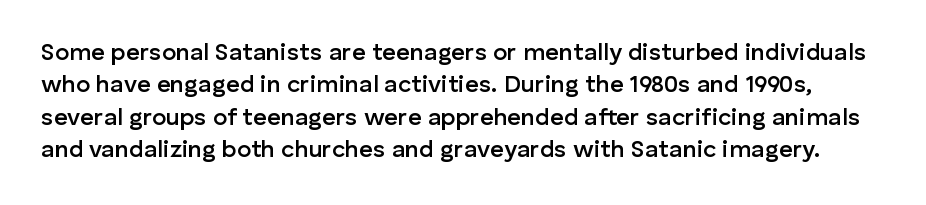
Q: Is the text bold? A: Semi-bold.
Q: Is the text italic (slanted)? A: No, it is upright.
Q: Is the text underlined? A: No.
Q: Is the spacing between letters normal or unusually wide? A: Normal.
Q: Is the spacing between lines tight, normal or loose? A: Normal.
